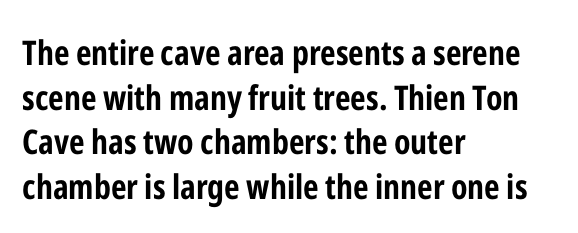
The image shows 34 px bold, condensed sans-serif type, upright; set left-aligned, normal line spacing (1.31x), normal letter spacing, not underlined; low stroke contrast and a medium x-height.
